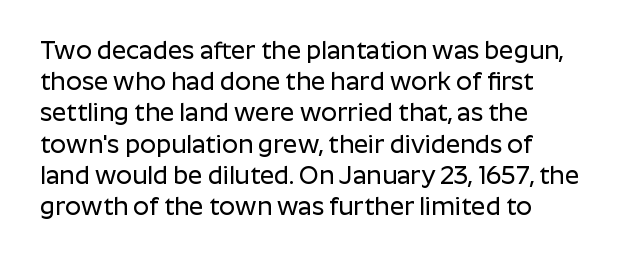
The image shows 25 px text type, upright; set left-aligned, normal line spacing (1.25x), normal letter spacing, not underlined.
